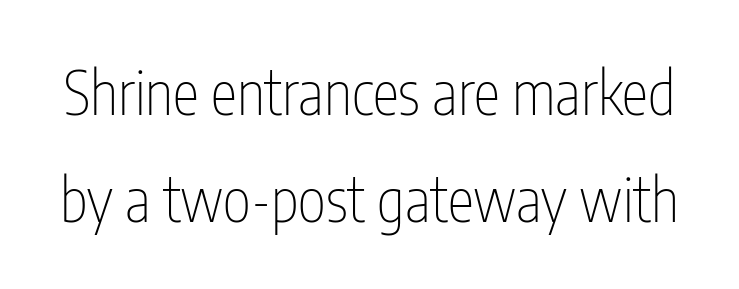
Each row of text sits above clean, open space. Weight class: somewhere from thin through regular. Inter-character spacing is left at the font's built-in metrics. Posture: straight, roman, zero tilt. This sample uses a sans-serif face.
